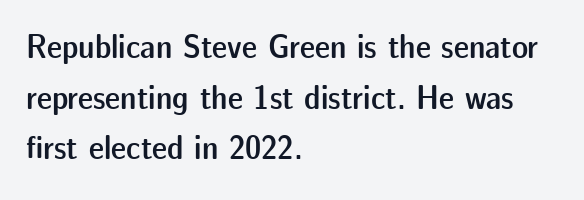
{"serif": "no", "italic": "no", "bold": "semi", "weight": "semibold", "width": "normal", "stroke_contrast": "low", "x_height": "medium", "monospaced": "no", "underline": "no", "align": "left", "line_spacing": "normal", "line_spacing_ratio": 1.49, "letter_spacing": "normal", "letter_spacing_em": 0.0, "glyph_px": 34}
